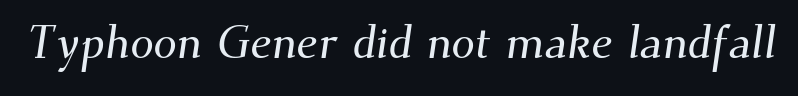
Q: Is the typeface a serif or a sans-serif typeface? A: Serif.
Q: Is the text underlined? A: No.
Q: Is the spacing between letters normal or unusually wide? A: Normal.
Q: Width (condensed, normal, or wide)? A: Normal.
Q: Stroke contrast? A: Medium.
Q: x-height? A: Small.
Q: Monospaced? A: No.
